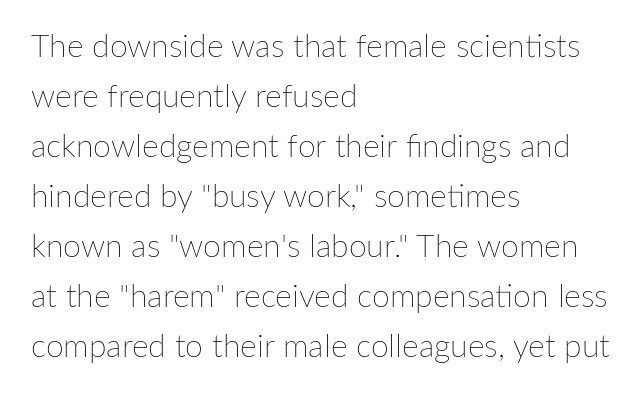
Q: Is the text bold? A: No.
Q: Is the text italic (slanted)? A: No, it is upright.
Q: Is the text underlined? A: No.
Q: How is the paragraph aligned? A: Left-aligned.
Q: Is the spacing between letters normal or unusually wide? A: Normal.
Q: Is the spacing between lines tight, normal or loose? A: Normal.
Q: Width (condensed, normal, or wide)? A: Normal.
Q: Stroke contrast? A: Low.
Q: x-height? A: Medium.
Q: Monospaced? A: No.
